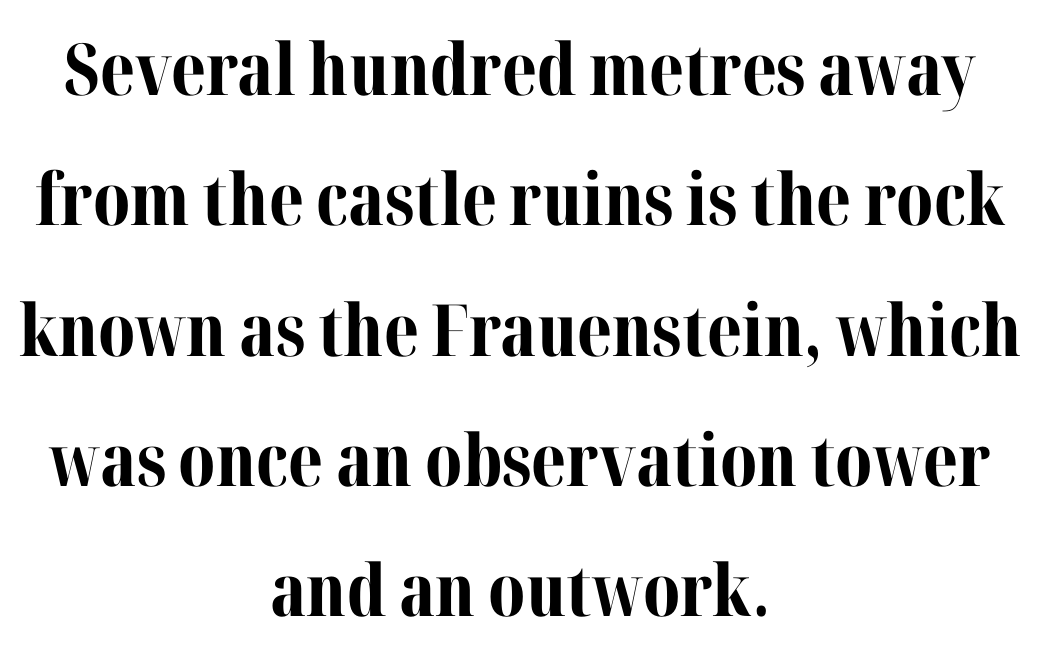
Q: Is the text bold? A: Yes.
Q: Is the text italic (slanted)? A: No, it is upright.
Q: Is the typeface a serif or a sans-serif typeface? A: Serif.
Q: Is the text underlined? A: No.
Q: How is the paragraph aligned? A: Centered.
Q: Is the spacing between letters normal or unusually wide? A: Normal.
Q: Width (condensed, normal, or wide)? A: Normal.
Q: Stroke contrast? A: Medium.
Q: x-height? A: Medium.
Q: Monospaced? A: No.
